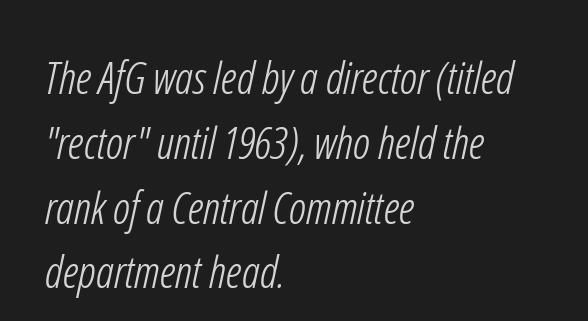
You could not count columns in this text — the font is proportionally spaced. Stems and bowls with no extra thickness — not bold. You could call the tracking neutral — neither tight nor loose. A bare baseline throughout the passage. A student would call this left alignment; a typographer would say flush left, rag right. The vertical gap from one line to the next is medium.
